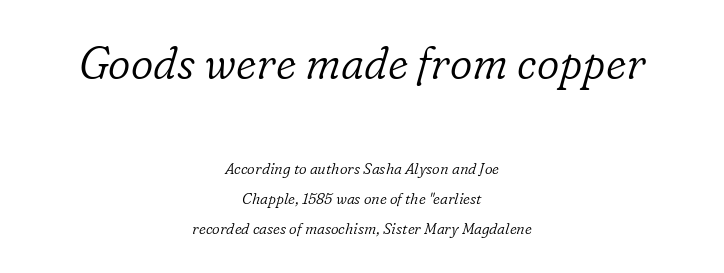
The letterforms sit shoulder to shoulder at normal distance. A serif font was chosen for this passage. The rendering uses natural spacing where letterforms have individual widths. Short and long lines alike share a common midpoint. You can tell it's italic because the verticals aren't actually vertical.
